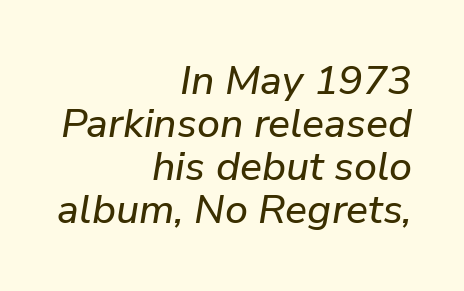
{"italic": "yes", "lean": "right", "slant_degrees": 9, "width": "normal", "stroke_contrast": "low", "x_height": "medium", "monospaced": "no", "underline": "no", "align": "right", "line_spacing": "tight", "line_spacing_ratio": 1.05, "letter_spacing": "normal", "letter_spacing_em": 0.0, "glyph_px": 41}
